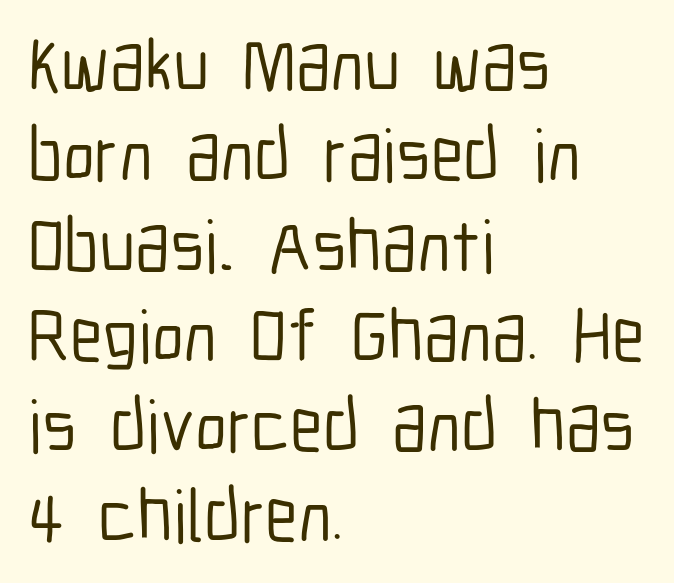
The font's upright variant was chosen for this text. This is sans-serif lettering, the kind often seen on screens and signage. This sample is left-justified, so line endings fall wherever the words run out. In terms of letterspacing, this is plain default setting.
